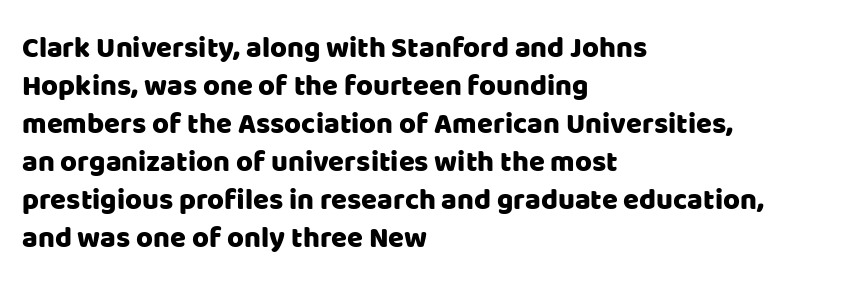
The image shows 29 px sans-serif type, upright; set left-aligned, normal line spacing (1.31x), normal letter spacing, not underlined; low stroke contrast and a large x-height.
